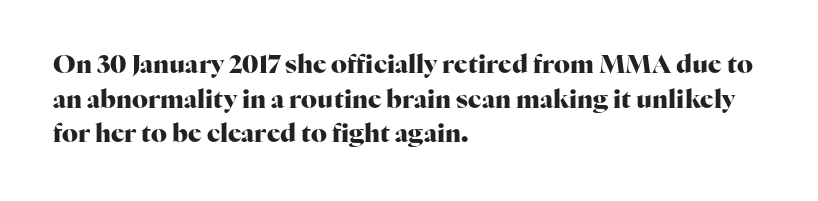
The image shows 25 px bold type, upright; set left-aligned, normal line spacing (1.39x), normal letter spacing, not underlined.
